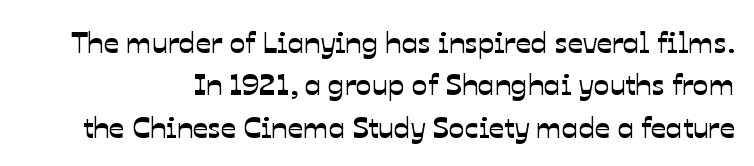
Q: Is the typeface a serif or a sans-serif typeface? A: Sans-serif.
Q: Is the text underlined? A: No.
Q: Is the spacing between letters normal or unusually wide? A: Normal.
Q: Is the spacing between lines tight, normal or loose? A: Normal.
Q: Width (condensed, normal, or wide)? A: Normal.
Q: Stroke contrast? A: Low.
Q: x-height? A: Medium.
Q: Monospaced? A: No.
